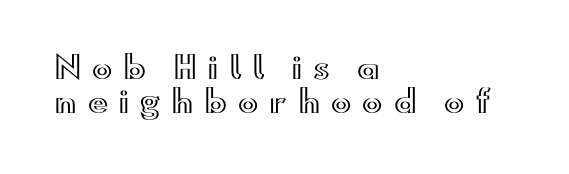
Q: Is the text italic (slanted)? A: No, it is upright.
Q: Is the text underlined? A: No.
Q: How is the paragraph aligned? A: Left-aligned.
Q: Is the spacing between letters normal or unusually wide? A: Unusually wide.
Q: Is the spacing between lines tight, normal or loose? A: Tight.
Q: Width (condensed, normal, or wide)? A: Wide.
Q: x-height? A: Small.
Q: Monospaced? A: No.
